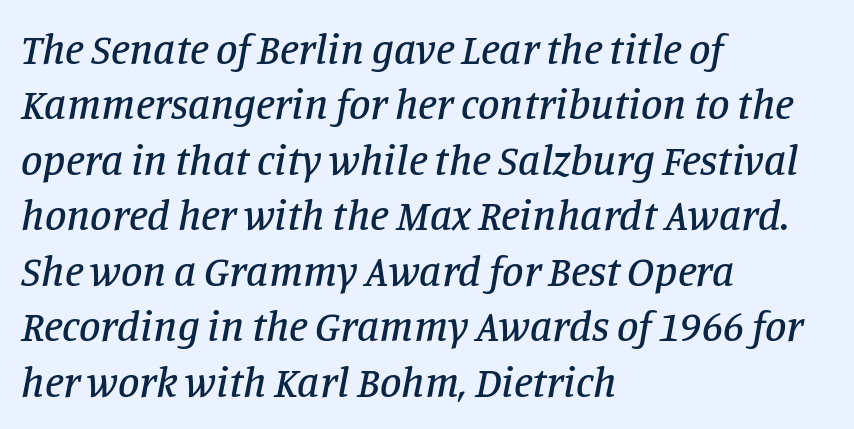
Students, observe: this is what conventionally led text looks like. Compared with typical body copy, the letter spacing here is the same. The letters advance in unequal steps, a hallmark of proportional type. Does the lettering tilt? It does — this is italic. This sample is left-justified, so line endings fall wherever the words run out.
